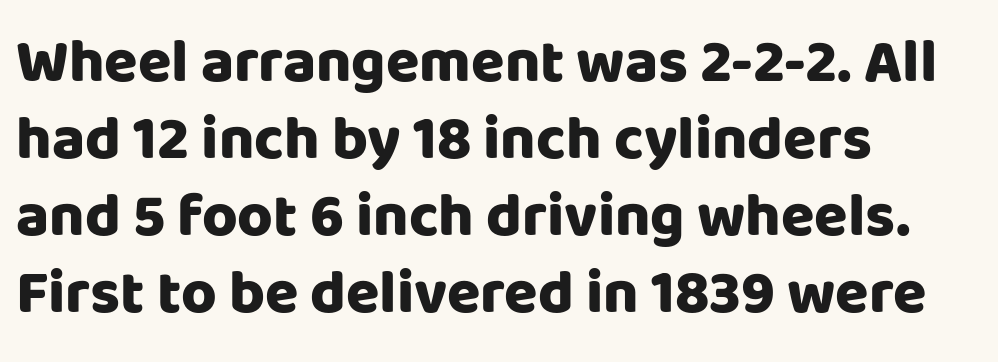
Q: Is the text bold? A: Yes.
Q: Is the text italic (slanted)? A: No, it is upright.
Q: Is the typeface a serif or a sans-serif typeface? A: Sans-serif.
Q: Is the text underlined? A: No.
Q: How is the paragraph aligned? A: Left-aligned.
Q: Is the spacing between letters normal or unusually wide? A: Normal.
Q: Is the spacing between lines tight, normal or loose? A: Normal.
Q: Width (condensed, normal, or wide)? A: Normal.
Q: Stroke contrast? A: Low.
Q: x-height? A: Large.
Q: Monospaced? A: No.
